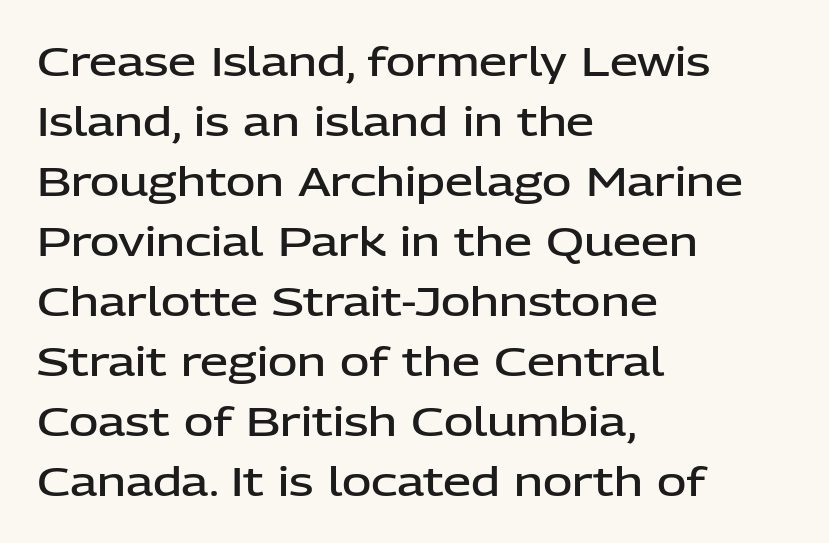
Each letter keeps its own natural width here, so spacing adapts to shape. These lines stack with their left ends in a neat column. Font category for this specimen: sans-serif. On the weight axis this lands at semibold, roughly 600.
